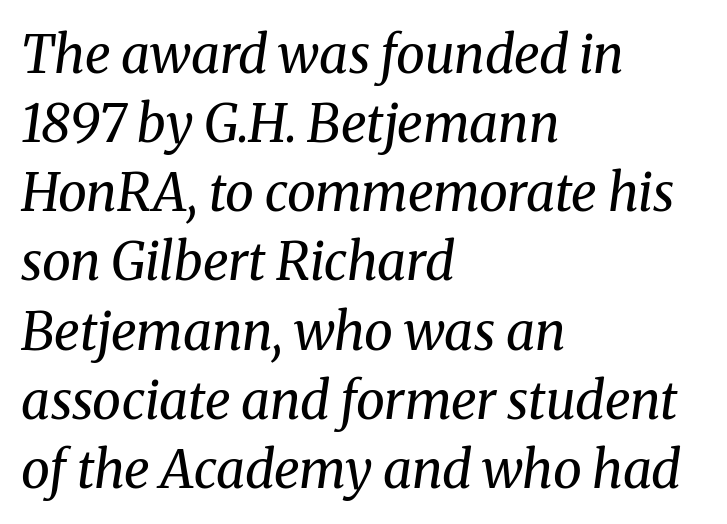
{"serif": "yes", "italic": "yes", "lean": "right", "slant_degrees": 8, "bold": "no", "weight": "regular", "width": "normal", "stroke_contrast": "medium", "x_height": "medium", "monospaced": "no", "underline": "no", "align": "left", "line_spacing": "normal", "line_spacing_ratio": 1.33, "letter_spacing": "normal", "letter_spacing_em": 0.0, "glyph_px": 52}
